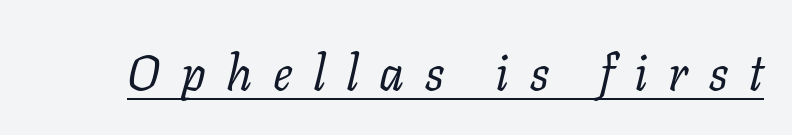
The image shows 49 px regular-weight serif type, italic (leaning right); set unusually wide letter spacing (+0.42 em), underlined; low stroke contrast and a medium x-height.
